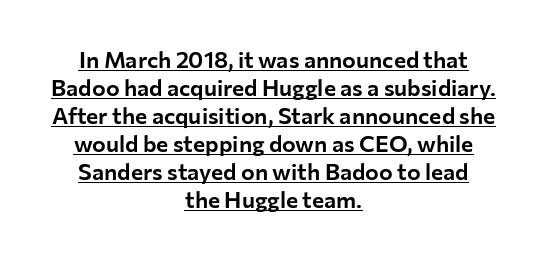
The image shows 23 px text type, upright; set centered, line spacing 1.22x, normal letter spacing, underlined.
